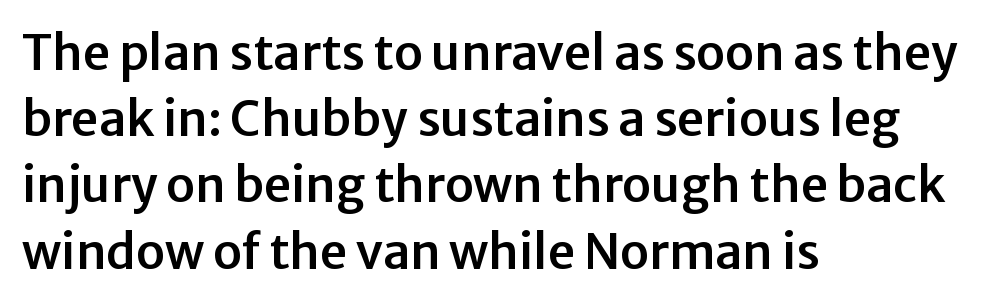
The rows are spaced the way most documents space them. Caption: multi-line text, flush left, ragged right. Is this a fixed-width face? No — the glyphs have proportional, varying widths. Tracking here is standard; glyphs follow each other at the usual distance.
